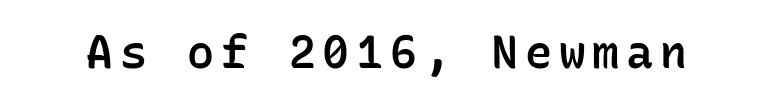
Q: Is the text bold? A: Semi-bold.
Q: Is the text italic (slanted)? A: No, it is upright.
Q: Is the typeface a serif or a sans-serif typeface? A: Sans-serif.
Q: Is the text underlined? A: No.
Q: Width (condensed, normal, or wide)? A: Normal.
Q: Stroke contrast? A: Low.
Q: x-height? A: Medium.
Q: Monospaced? A: Yes.
